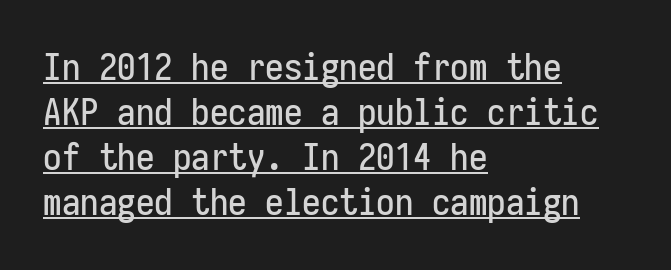
{"serif": "no", "italic": "no", "width": "condensed", "stroke_contrast": "low", "x_height": "medium", "monospaced": "yes", "underline": "yes", "align": "left", "line_spacing_ratio": 1.22, "letter_spacing": "normal", "letter_spacing_em": 0.0, "glyph_px": 37}
